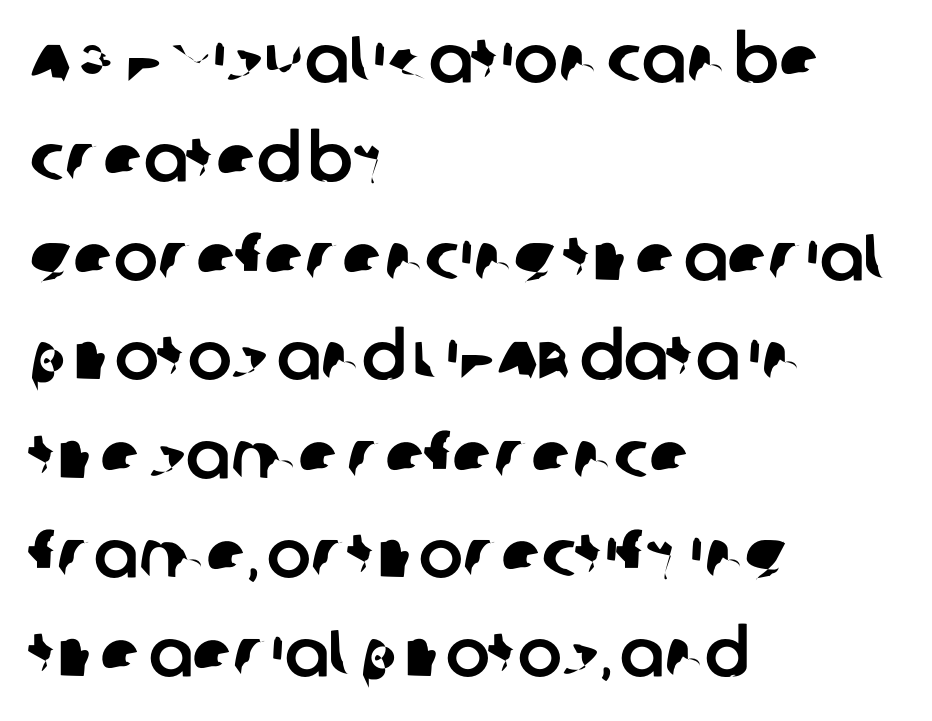
The image shows 66 px sans-serif type; set left-aligned, normal line spacing (1.5x), normal letter spacing, not underlined; low stroke contrast and a large x-height.
